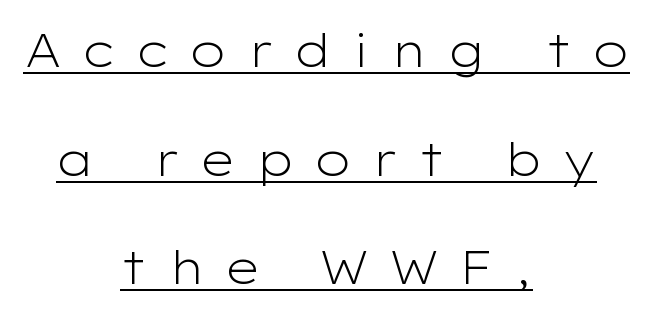
The image shows 46 px light, wide sans-serif type, upright; set centered, loose line spacing (2.36x), unusually wide letter spacing (+0.43 em), underlined; low stroke contrast and a medium x-height.
